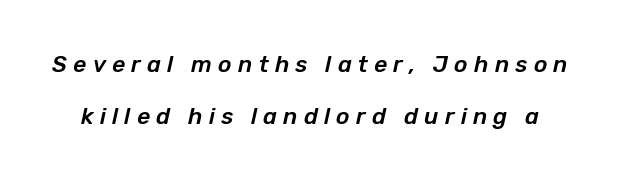
Decoration check: the copy has no underline. This is oblique type, the kind used for emphasis or titles. Quick note: interline space is abundant. These lines have a slow, spaced-out rhythm from letter to letter.
